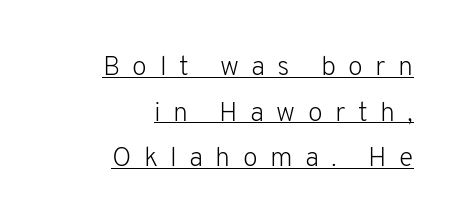
{"italic": "no", "bold": "no", "underline": "yes", "align": "right", "line_spacing": "normal", "line_spacing_ratio": 1.69, "letter_spacing": "wide", "letter_spacing_em": 0.46, "glyph_px": 27}
